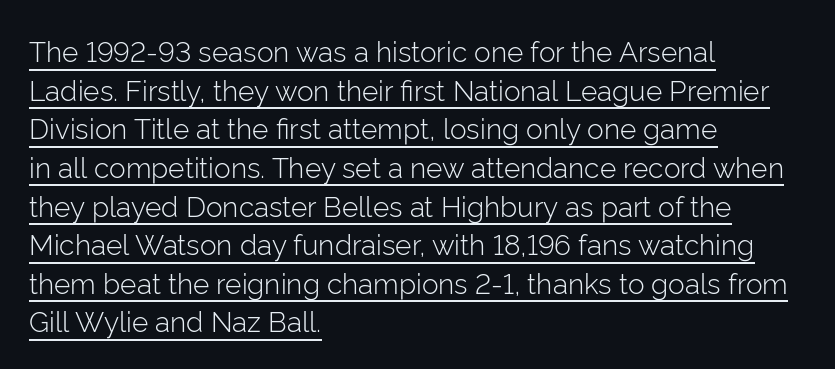
The image shows 28 px light sans-serif type, upright; set left-aligned, normal line spacing (1.38x), normal letter spacing, underlined; low stroke contrast and a medium x-height.
